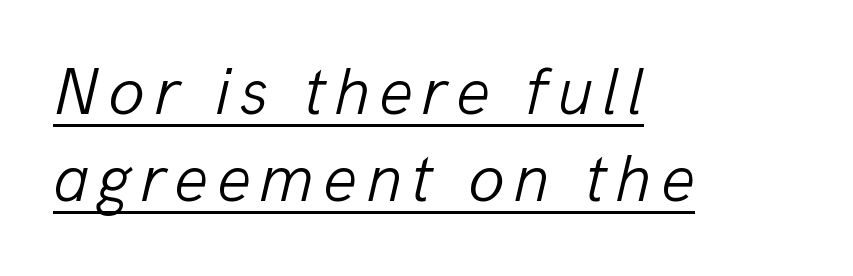
The image shows 67 px light type, italic (leaning right); set left-aligned, normal line spacing (1.3x), underlined; low stroke contrast and a medium x-height.
